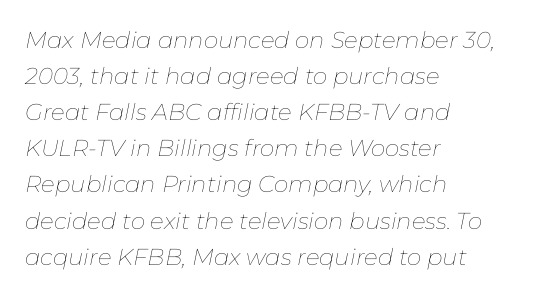
{"italic": "yes", "lean": "right", "slant_degrees": 11, "bold": "no", "underline": "no", "align": "left", "line_spacing": "normal", "line_spacing_ratio": 1.57, "letter_spacing": "normal", "letter_spacing_em": 0.0, "glyph_px": 23}
